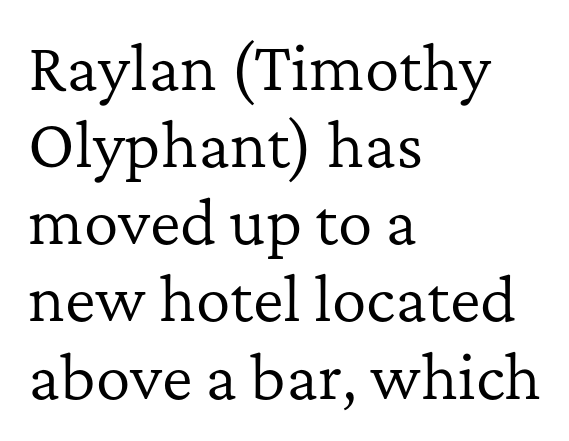
Q: Is the text bold? A: No.
Q: Is the text italic (slanted)? A: No, it is upright.
Q: Is the typeface a serif or a sans-serif typeface? A: Serif.
Q: Is the text underlined? A: No.
Q: How is the paragraph aligned? A: Left-aligned.
Q: Is the spacing between letters normal or unusually wide? A: Normal.
Q: Is the spacing between lines tight, normal or loose? A: Normal.
Q: Width (condensed, normal, or wide)? A: Normal.
Q: Stroke contrast? A: Low.
Q: x-height? A: Medium.
Q: Monospaced? A: No.
